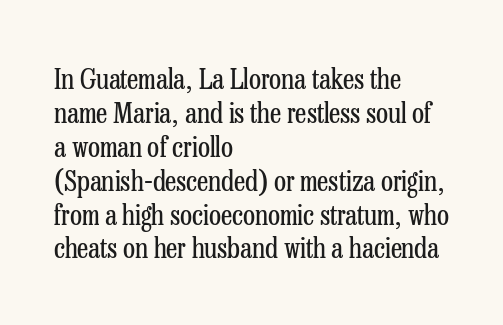
{"serif": "yes", "italic": "no", "bold": "no", "weight": "regular", "width": "condensed", "stroke_contrast": "low", "x_height": "medium", "monospaced": "no", "underline": "no", "align": "left", "line_spacing_ratio": 1.21, "letter_spacing": "normal", "letter_spacing_em": 0.0, "glyph_px": 28}
